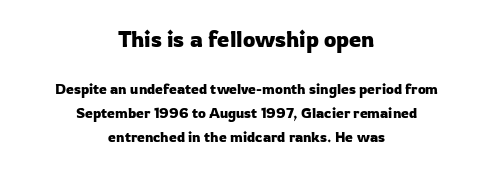
The image shows 22 px text type, upright; set centered, normal line spacing (1.7x), normal letter spacing, not underlined; the first (top) block is 1.57x larger.
